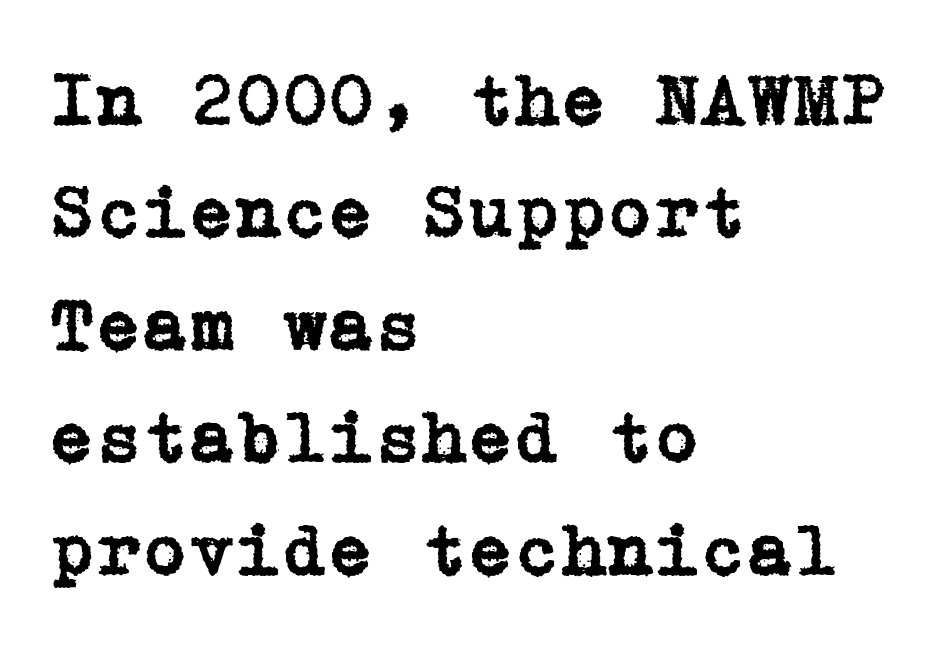
The image shows 75 px serif type, upright; set left-aligned, normal line spacing (1.5x), normal letter spacing, not underlined; low stroke contrast and a medium x-height.
